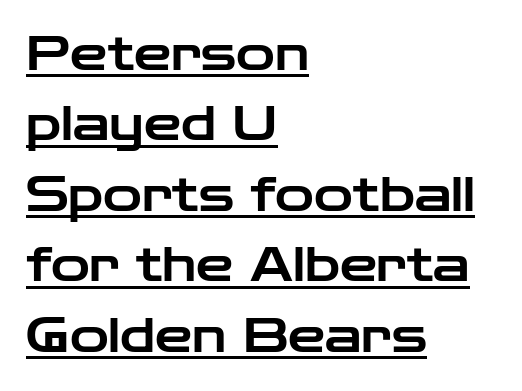
{"serif": "no", "italic": "no", "width": "wide", "stroke_contrast": "low", "x_height": "medium", "monospaced": "no", "underline": "yes", "align": "left", "line_spacing": "normal", "line_spacing_ratio": 1.5, "letter_spacing": "normal", "letter_spacing_em": 0.0, "glyph_px": 47}
